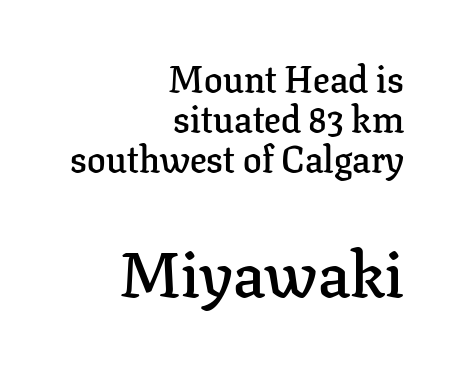
{"serif": "yes", "italic": "no", "bold": "semi", "weight": "semibold", "width": "normal", "stroke_contrast": "low", "x_height": "medium", "monospaced": "no", "underline": "no", "align": "right", "line_spacing": "tight", "line_spacing_ratio": 1.08, "letter_spacing": "normal", "letter_spacing_em": 0.0, "larger_block": "second", "size_ratio": 1.73, "glyph_px": 64}
